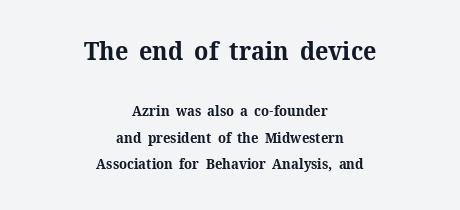
Q: Is the text bold? A: Yes.
Q: Is the text italic (slanted)? A: No, it is upright.
Q: Is the text underlined? A: No.
Q: How is the paragraph aligned? A: Centered.
Q: Is the spacing between letters normal or unusually wide? A: Normal.
Q: Which block of text is set in a larger size, the first (top) or the second (bottom)? A: The first (top) one.
